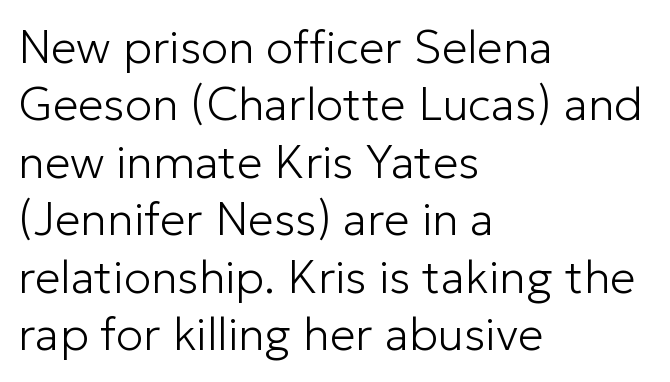
The image shows 46 px light sans-serif type, upright; set left-aligned, normal line spacing (1.25x), normal letter spacing, not underlined; low stroke contrast and a medium x-height.
